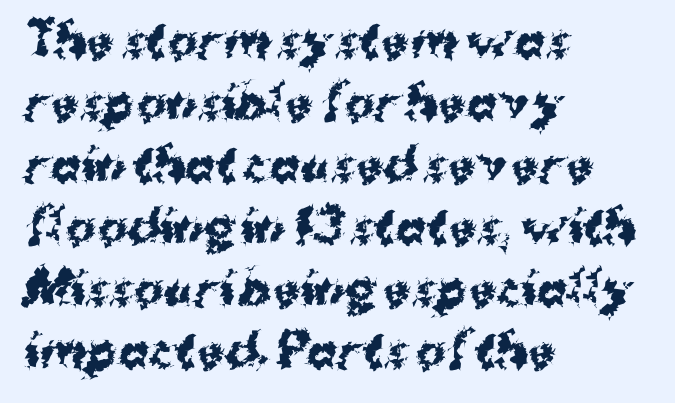
Line spacing here is normal. Spacing between characters is what you'd get straight out of the box. Typeset ragged right — the left edge is the straight one.
